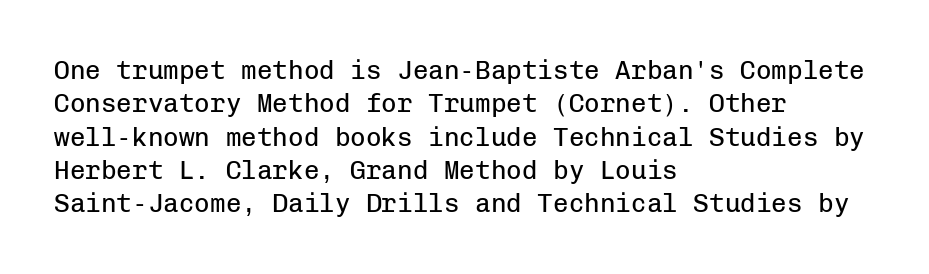
The image shows 26 px text type, upright; set left-aligned, normal line spacing (1.28x), normal letter spacing, not underlined.
